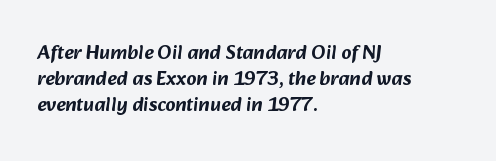
Interline gaps are of average width in this sample. Students, note that the glyphs here touch the page at normal intervals. The lines are quadded left. A clean baseline with only descenders dipping below it.
